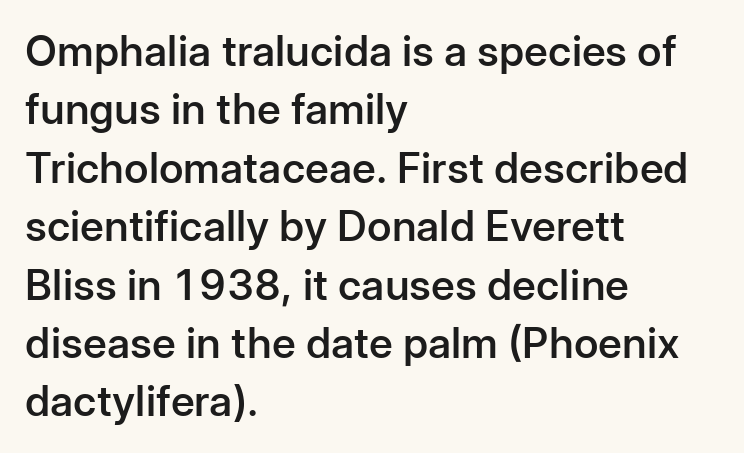
The image shows 42 px semibold sans-serif type, upright; set left-aligned, normal line spacing (1.39x), normal letter spacing, not underlined; low stroke contrast and a medium x-height.
